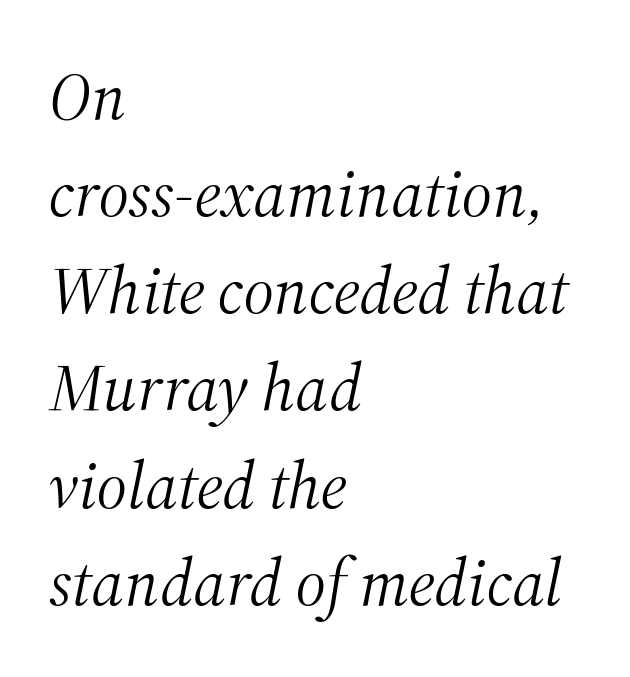
The image shows 67 px light serif type, italic (leaning right); set left-aligned, normal line spacing (1.45x), normal letter spacing, not underlined; medium stroke contrast and a medium x-height.
